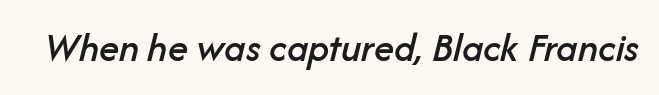
Proportional: the letters do not fall into vertical columns. The string is rendered with underlining switched off. Characters are canted at an angle relative to the baseline's perpendicular. The rendering keeps characters at their native spacing.
